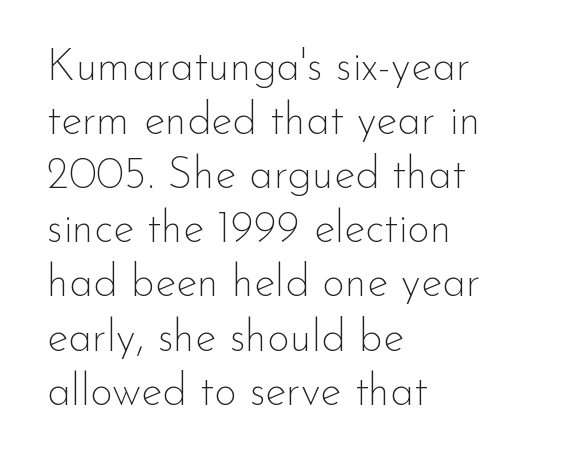
The letterforms sit at book weight or below. This sample uses plain, unmodified letter spacing. The designer went with a sans here, leaving each stem footless. Each letter keeps its own natural width here, so spacing adapts to shape. Casual observation: everything's shoved over to the left. Rendered with straight, roman letterforms.
